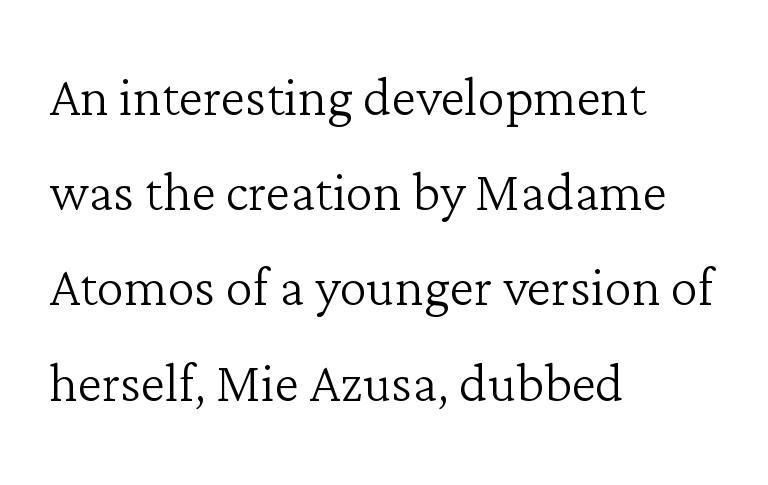
Q: Is the text bold? A: No.
Q: Is the text italic (slanted)? A: No, it is upright.
Q: Is the typeface a serif or a sans-serif typeface? A: Serif.
Q: Is the text underlined? A: No.
Q: How is the paragraph aligned? A: Left-aligned.
Q: Is the spacing between letters normal or unusually wide? A: Normal.
Q: Is the spacing between lines tight, normal or loose? A: Normal.
Q: Width (condensed, normal, or wide)? A: Normal.
Q: Stroke contrast? A: Low.
Q: x-height? A: Medium.
Q: Monospaced? A: No.
